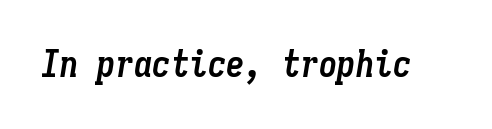
The image shows 37 px semibold, condensed type, italic (leaning right), monospaced; set normal letter spacing, not underlined; low stroke contrast and a medium x-height.
